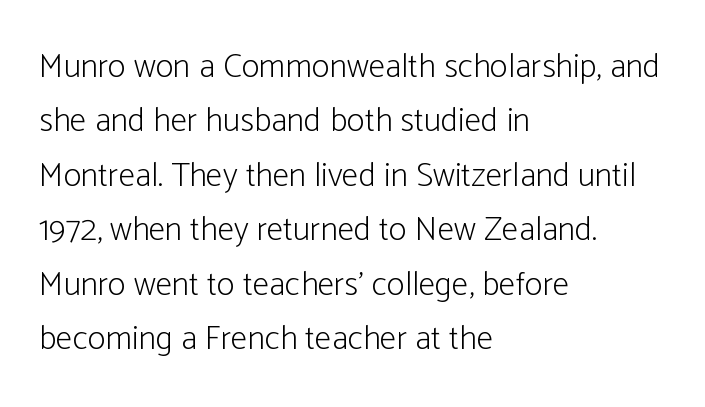
The image shows 34 px light, condensed sans-serif type, upright; set left-aligned, normal line spacing (1.6x), normal letter spacing, not underlined; low stroke contrast and a medium x-height.
